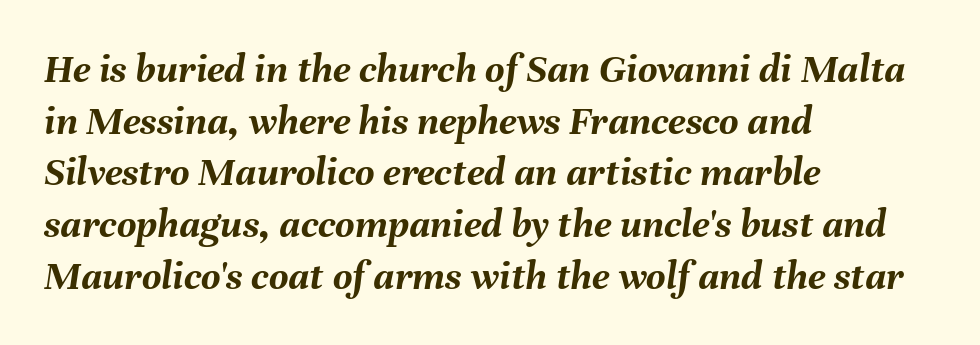
The image shows 42 px semibold type, italic (leaning right); set left-aligned, line spacing 1.23x, normal letter spacing, not underlined; medium stroke contrast and a medium x-height.
